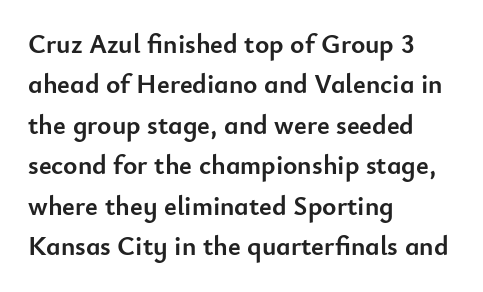
{"italic": "no", "bold": "yes", "underline": "no", "align": "left", "line_spacing": "normal", "line_spacing_ratio": 1.5, "letter_spacing": "normal", "letter_spacing_em": 0.0, "glyph_px": 27}
